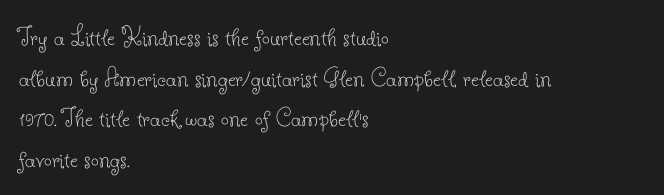
No word sits above an underline. The designer went with a serif here, giving each stem small feet. How are the letters spaced? Ordinarily, with no added tracking. Weight: not bold — regular or lighter. The axis of the letterforms is exactly vertical. In terms of leading, this rendering sits right in the middle.
